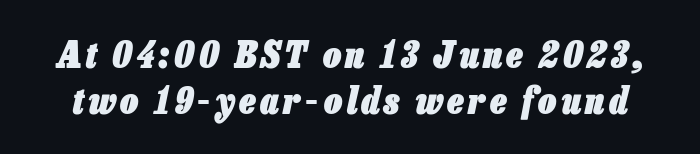
The image shows 36 px heavy, condensed type, italic (leaning right); set normal line spacing (1.29x), not underlined; low stroke contrast and a medium x-height.
